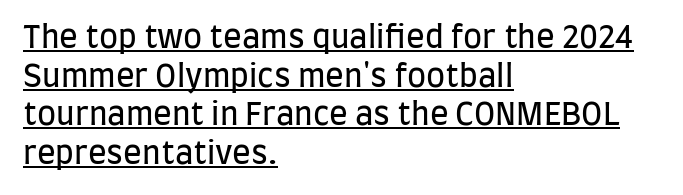
Q: Is the text bold? A: No.
Q: Is the text italic (slanted)? A: No, it is upright.
Q: Is the typeface a serif or a sans-serif typeface? A: Sans-serif.
Q: Is the text underlined? A: Yes.
Q: How is the paragraph aligned? A: Left-aligned.
Q: Is the spacing between letters normal or unusually wide? A: Normal.
Q: Is the spacing between lines tight, normal or loose? A: Normal.
Q: Width (condensed, normal, or wide)? A: Condensed.
Q: Stroke contrast? A: Low.
Q: x-height? A: Large.
Q: Monospaced? A: No.
